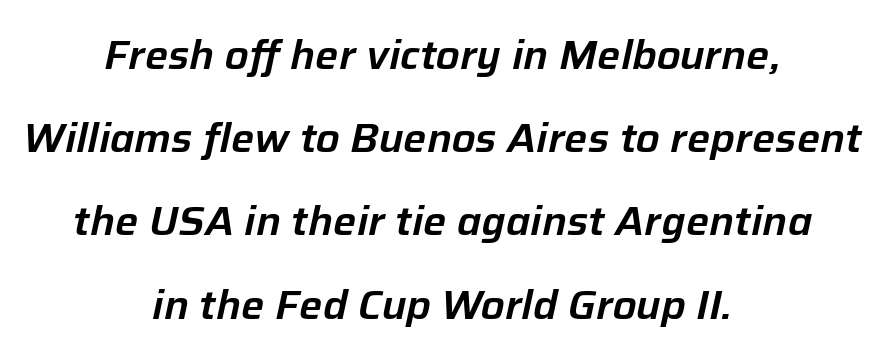
The image shows 41 px text type, italic (leaning right); set centered, loose line spacing (2.03x), normal letter spacing, not underlined; low stroke contrast and a medium x-height.
